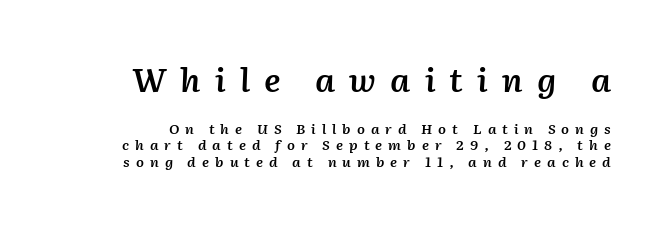
The image shows 33 px semibold type, italic (leaning right); set tight line spacing (1.15x), unusually wide letter spacing (+0.43 em), not underlined; the first (top) block is 2.36x larger; medium stroke contrast and a medium x-height.
